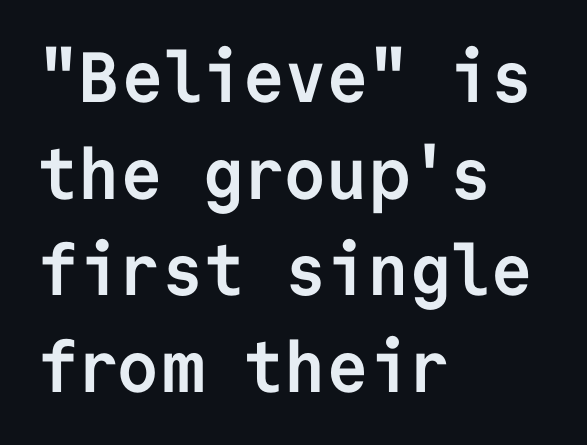
The image shows 71 px semibold sans-serif type, upright, monospaced; set left-aligned, normal line spacing (1.36x), normal letter spacing, not underlined; low stroke contrast and a medium x-height.
